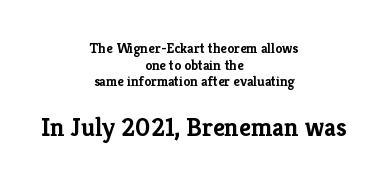
The image shows 26 px bold type, upright; set centered, line spacing 1.19x, normal letter spacing, not underlined; the second (bottom) block is 1.86x larger.
